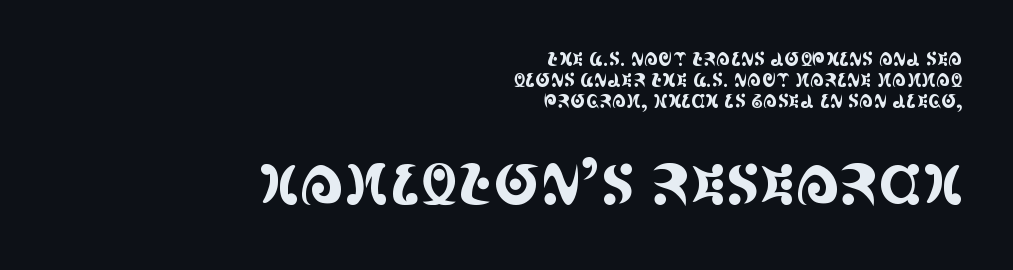
{"serif": "yes", "italic": "no", "width": "condensed", "x_height": "large", "monospaced": "no", "underline": "no", "align": "right", "line_spacing_ratio": 1.18, "letter_spacing": "normal", "letter_spacing_em": 0.0, "larger_block": "second", "size_ratio": 3.06, "glyph_px": 55}
